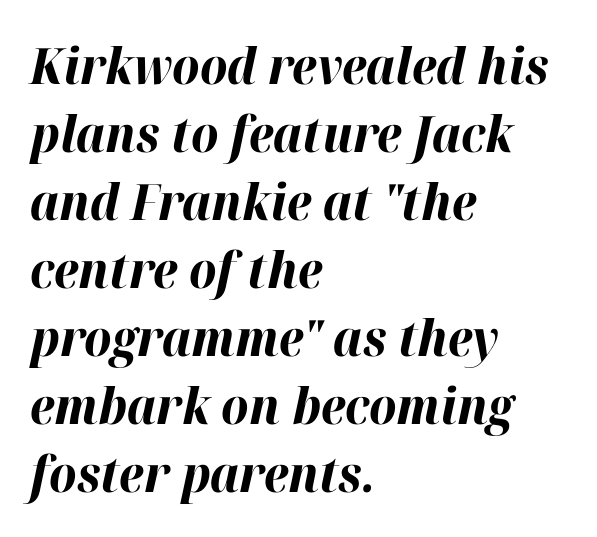
The image shows 50 px bold type, italic (leaning right); set left-aligned, normal line spacing (1.36x), normal letter spacing, not underlined; high stroke contrast and a medium x-height.
